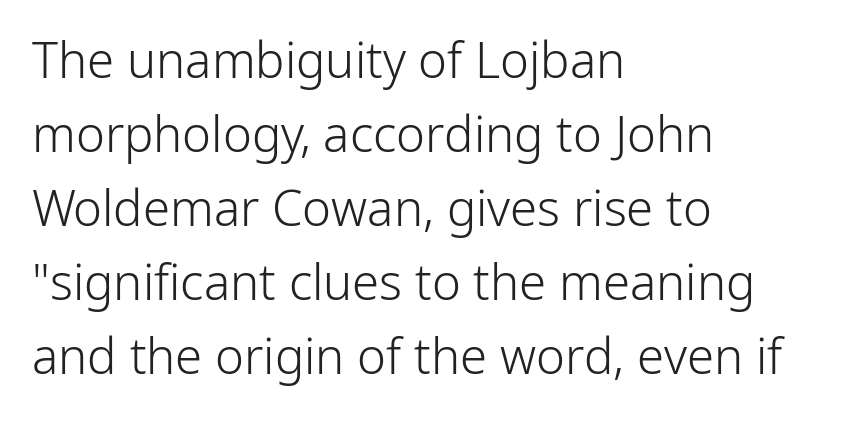
The image shows 49 px light sans-serif type, upright; set left-aligned, normal line spacing (1.51x), normal letter spacing, not underlined; low stroke contrast and a medium x-height.
